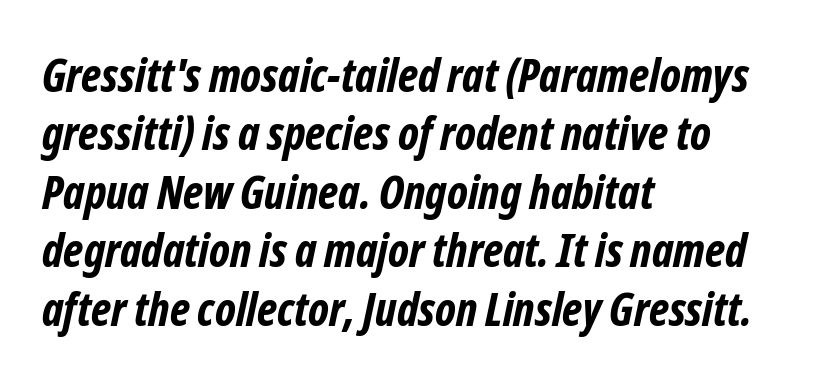
{"serif": "no", "bold": "yes", "weight": "bold", "width": "condensed", "stroke_contrast": "low", "x_height": "medium", "monospaced": "no", "underline": "no", "align": "left", "line_spacing": "normal", "line_spacing_ratio": 1.27, "letter_spacing": "normal", "letter_spacing_em": 0.0, "glyph_px": 46}
